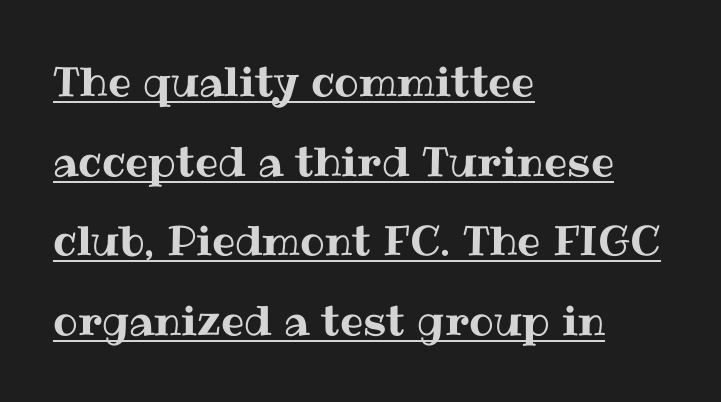
Q: Is the text italic (slanted)? A: No, it is upright.
Q: Is the text underlined? A: Yes.
Q: How is the paragraph aligned? A: Left-aligned.
Q: Is the spacing between letters normal or unusually wide? A: Normal.
Q: Is the spacing between lines tight, normal or loose? A: Loose.
Q: Width (condensed, normal, or wide)? A: Normal.
Q: Stroke contrast? A: Medium.
Q: x-height? A: Medium.
Q: Monospaced? A: No.
